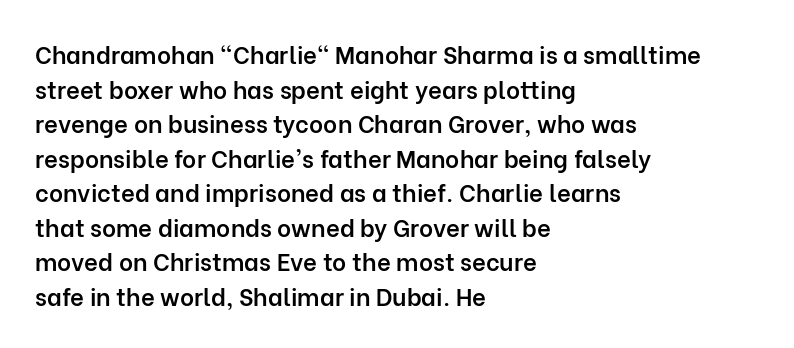
Inter-character spacing is left at the font's built-in metrics. Is there any slant? The stems are plumb. Reading down the block, your eye returns to a fixed left position each line. A semibold gives these letters moderate extra thickness, short of bold.
